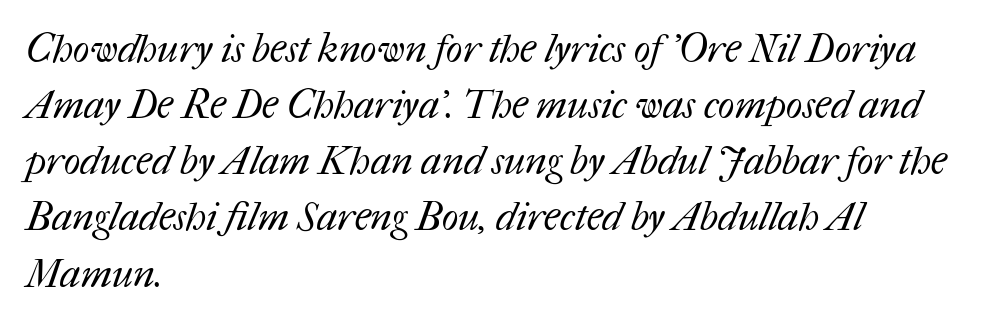
The image shows 39 px regular-weight type; set left-aligned, normal line spacing (1.44x), normal letter spacing, not underlined; medium stroke contrast and a medium x-height.
